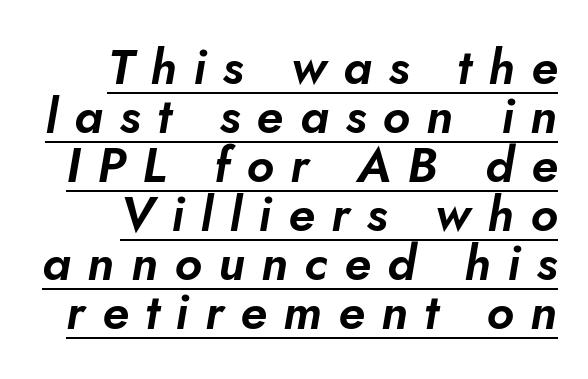
The image shows 49 px text type, italic (leaning right); set tight line spacing (1.0x), unusually wide letter spacing (+0.34 em), underlined; low stroke contrast and a small x-height.
